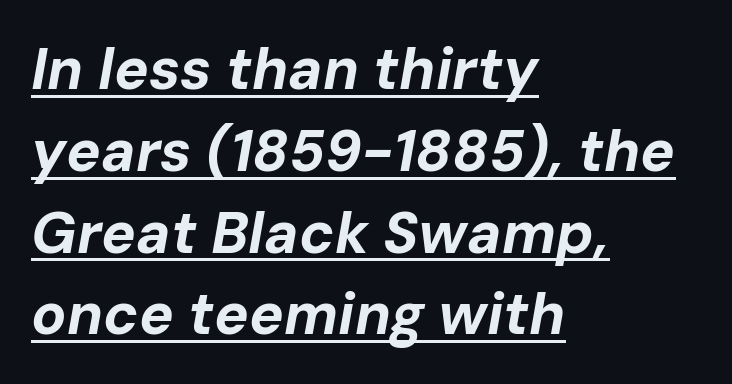
The image shows 58 px bold type, italic (leaning right); set left-aligned, normal line spacing (1.41x), normal letter spacing, underlined; low stroke contrast and a medium x-height.
